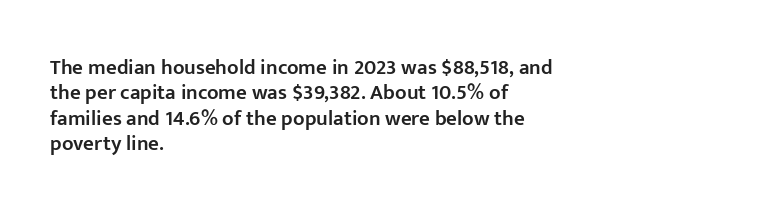
Characters follow at the spacing the type designer built in. Quick note: underline off. Line beginnings align vertically; line endings do not. Does the lettering tilt? It doesn't — this is upright. This is moderately heavy type, rendered in semibold.
